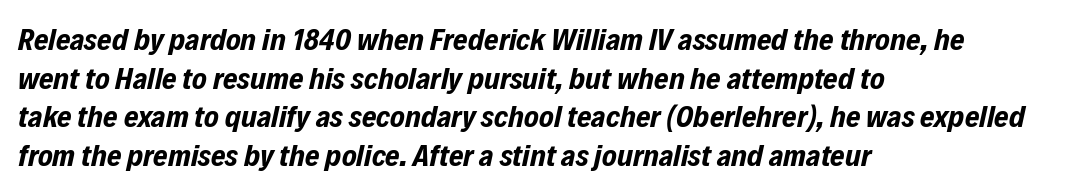
{"italic": "yes", "lean": "right", "slant_degrees": 12, "bold": "yes", "weight": "bold", "width": "condensed", "stroke_contrast": "low", "x_height": "medium", "monospaced": "no", "underline": "no", "align": "left", "line_spacing": "normal", "line_spacing_ratio": 1.25, "letter_spacing": "normal", "letter_spacing_em": 0.0, "glyph_px": 31}
